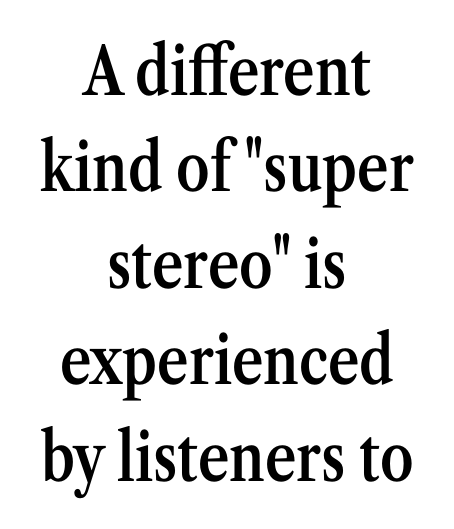
The image shows 67 px semibold, condensed serif type, upright; set centered, normal line spacing (1.44x), normal letter spacing, not underlined; medium stroke contrast and a medium x-height.
